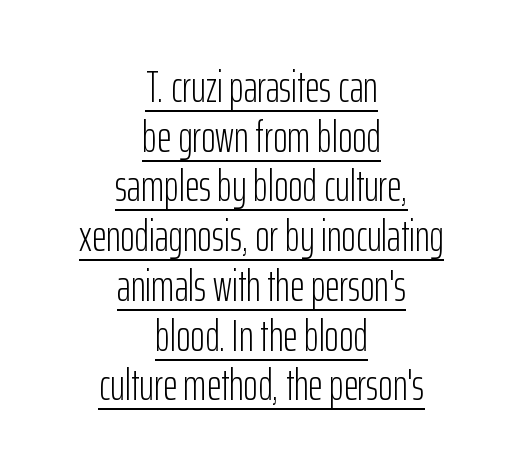
The image shows 44 px light, condensed sans-serif type, upright; set centered, tight line spacing (1.13x), normal letter spacing, underlined; low stroke contrast and a medium x-height.
